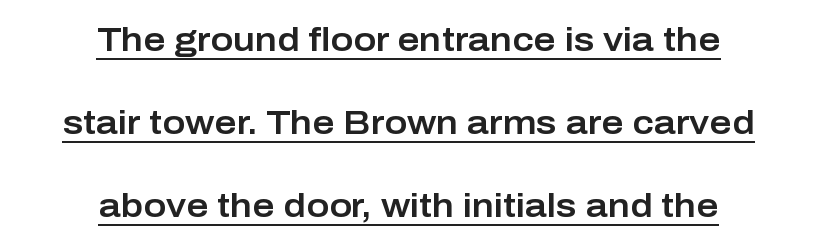
{"serif": "no", "italic": "no", "width": "normal", "stroke_contrast": "low", "x_height": "medium", "monospaced": "no", "underline": "yes", "align": "center", "line_spacing": "loose", "line_spacing_ratio": 2.44, "letter_spacing": "normal", "letter_spacing_em": 0.0, "glyph_px": 34}
